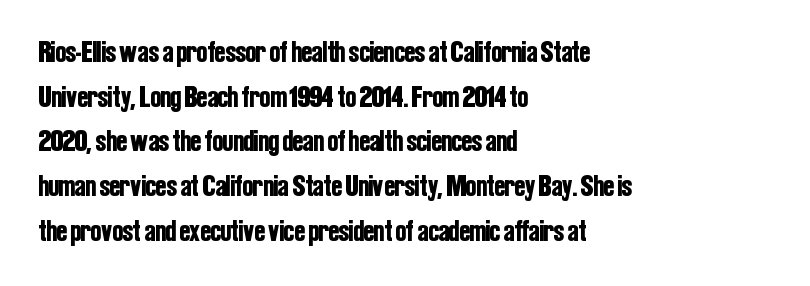
{"serif": "no", "italic": "no", "width": "condensed", "stroke_contrast": "low", "x_height": "medium", "monospaced": "no", "underline": "no", "align": "left", "line_spacing": "normal", "line_spacing_ratio": 1.44, "letter_spacing": "normal", "letter_spacing_em": 0.0, "glyph_px": 31}
